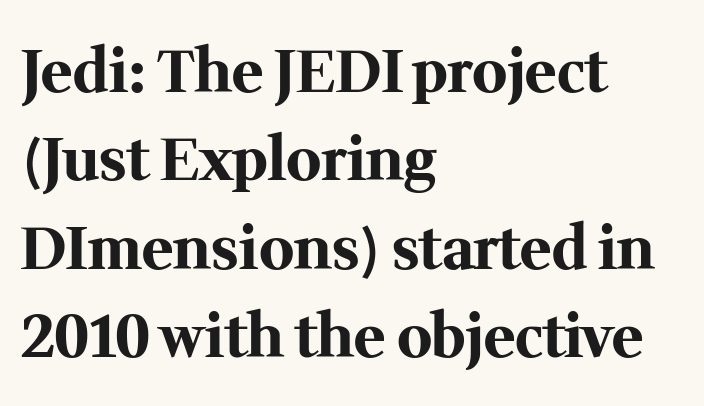
{"serif": "yes", "italic": "no", "bold": "yes", "weight": "bold", "width": "normal", "stroke_contrast": "medium", "x_height": "medium", "monospaced": "no", "underline": "no", "align": "left", "line_spacing": "normal", "line_spacing_ratio": 1.5, "letter_spacing": "normal", "letter_spacing_em": 0.0, "glyph_px": 59}
